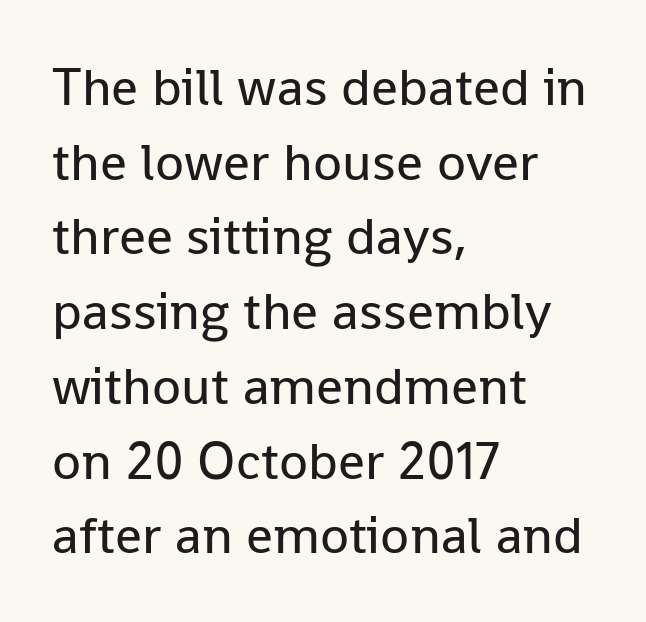
Unlike a traditional serif, this face leaves its strokes unadorned. Does the leading feel generous? No, just average. The characters are drawn with everyday or finer stroke widths. This sample uses plain, unmodified letter spacing.
